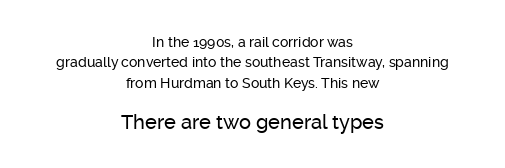
Q: Is the text italic (slanted)? A: No, it is upright.
Q: Is the text underlined? A: No.
Q: How is the paragraph aligned? A: Centered.
Q: Is the spacing between letters normal or unusually wide? A: Normal.
Q: Is the spacing between lines tight, normal or loose? A: Normal.
Q: Which block of text is set in a larger size, the first (top) or the second (bottom)? A: The second (bottom) one.
